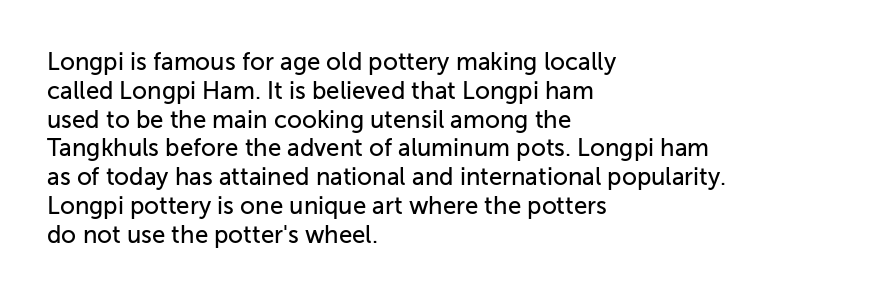
In CSS terms this would be text-align: left. The letters stand upright; this is a roman face. Underlining? Definitely not there. These lines keep a tight, regular rhythm from letter to letter.
